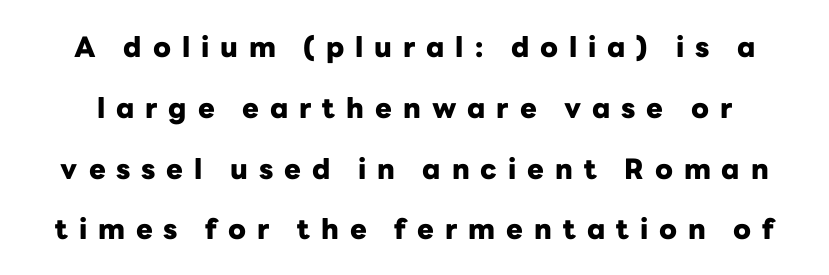
Leading: increased. Examine the stroke ends and you'll find no serifs. The horizontal fit of the characters is loose and conspicuously gappy. The specimen reads as upright at a glance. Type without underlining.
